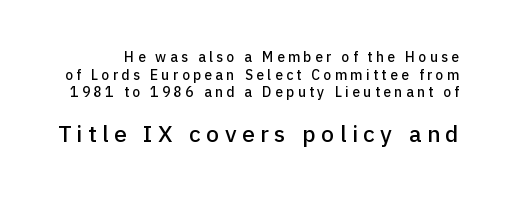
Nope, not italic — everything's standing straight. The words here are not underlined. Each new line begins a customary step beneath the previous one. Is the lower block the larger one? Yes — the lower block carries the bigger type.
